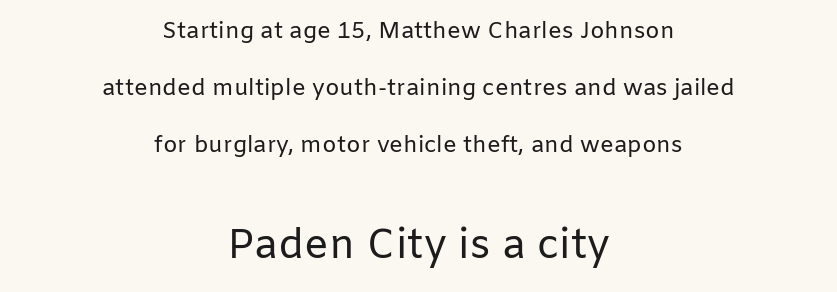
{"serif": "no", "italic": "no", "bold": "no", "weight": "regular", "width": "normal", "stroke_contrast": "low", "x_height": "medium", "monospaced": "no", "underline": "no", "align": "center", "line_spacing": "loose", "line_spacing_ratio": 2.47, "letter_spacing": "normal", "letter_spacing_em": 0.0, "larger_block": "second", "size_ratio": 1.78, "glyph_px": 41}
